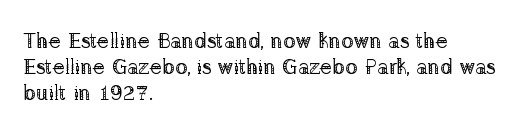
The image shows 21 px text type, upright; set left-aligned, line spacing 1.23x, normal letter spacing, not underlined.
